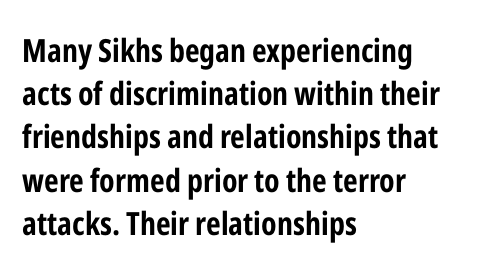
{"serif": "no", "italic": "no", "bold": "yes", "weight": "bold", "width": "condensed", "stroke_contrast": "low", "x_height": "medium", "monospaced": "no", "underline": "no", "align": "left", "line_spacing": "normal", "line_spacing_ratio": 1.35, "letter_spacing": "normal", "letter_spacing_em": 0.0, "glyph_px": 32}
